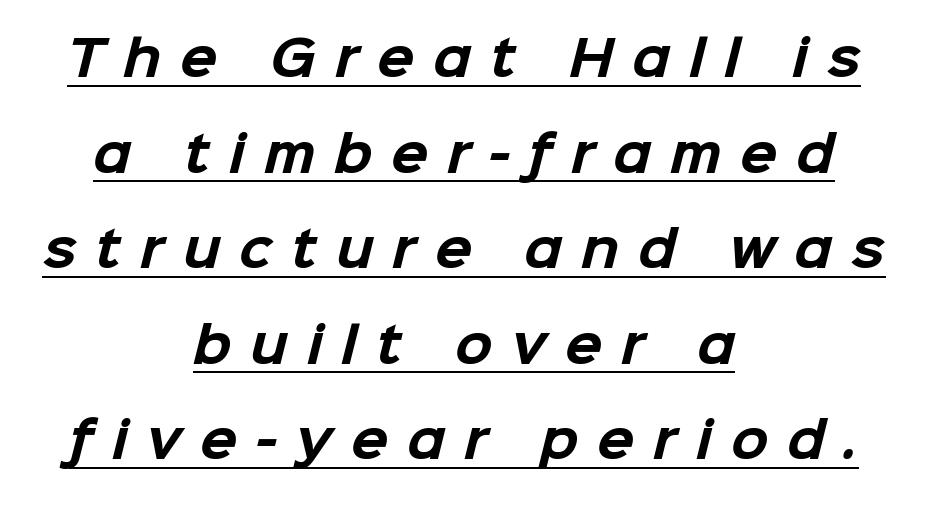
A typesetter would call this proportional, since set widths differ per character. What's the leading like? Stretched, with rows far apart. The paragraph has two soft edges and a firm central axis. The lettering is marked with a stroke running underneath it. The face used here has the dense, thick strokes of a bold. How are the letters spaced? Widely, with obvious added tracking.
